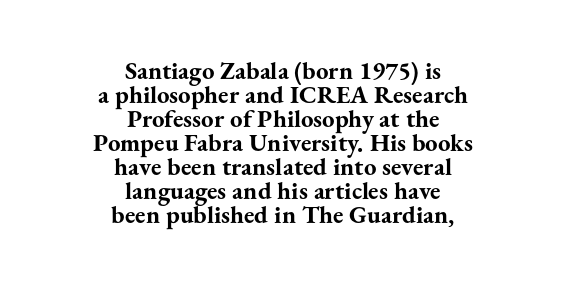
The image shows 25 px bold type, upright; set centered, tight line spacing (0.96x), normal letter spacing, not underlined.
